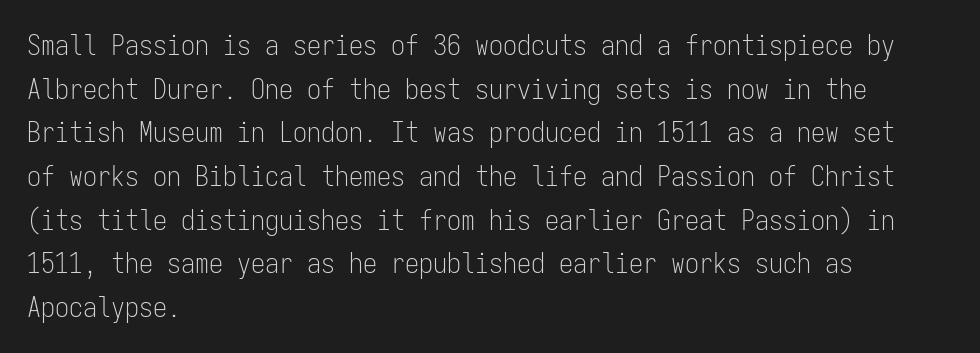
{"serif": "no", "italic": "no", "bold": "no", "weight": "light", "width": "condensed", "stroke_contrast": "low", "x_height": "medium", "monospaced": "yes", "underline": "no", "align": "left", "line_spacing": "normal", "line_spacing_ratio": 1.56, "letter_spacing": "normal", "letter_spacing_em": 0.0, "glyph_px": 28}
